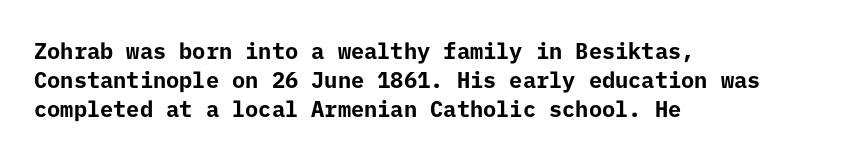
The rows are spaced the way most documents space them. Its strokes are broad and dark, the hallmark of bold type. Posture: upright roman. A bare baseline throughout the passage.
